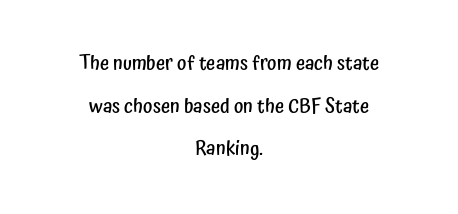
How heavy is the stroke? Medium-heavy — a semibold, shy of bold. Nobody touched the tracking dial on this one. Any mark beneath the type? The region is blank. One glance says open: line gaps are wider than usual.
